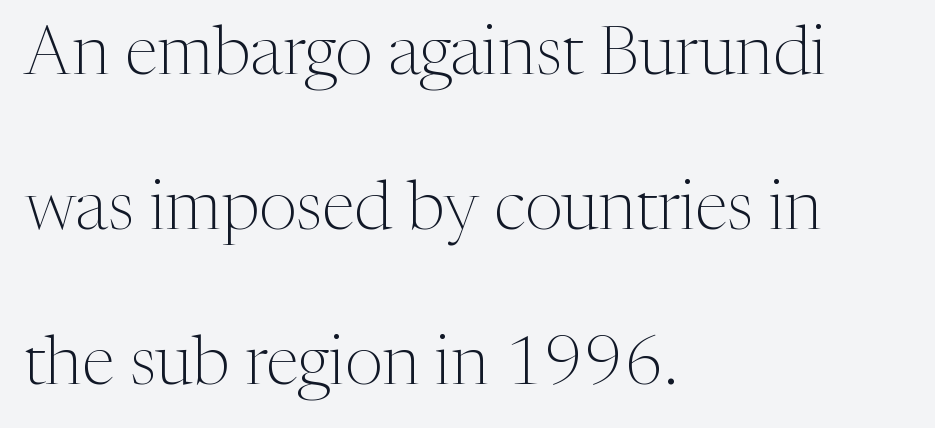
Q: Is the text bold? A: No.
Q: Is the text italic (slanted)? A: No, it is upright.
Q: Is the typeface a serif or a sans-serif typeface? A: Serif.
Q: Is the text underlined? A: No.
Q: How is the paragraph aligned? A: Left-aligned.
Q: Is the spacing between letters normal or unusually wide? A: Normal.
Q: Is the spacing between lines tight, normal or loose? A: Loose.
Q: Width (condensed, normal, or wide)? A: Normal.
Q: Stroke contrast? A: Medium.
Q: x-height? A: Medium.
Q: Monospaced? A: No.
